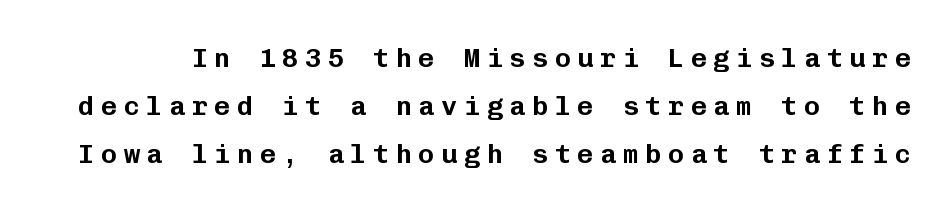
Q: Is the text italic (slanted)? A: No, it is upright.
Q: Is the text underlined? A: No.
Q: Is the spacing between letters normal or unusually wide? A: Unusually wide.
